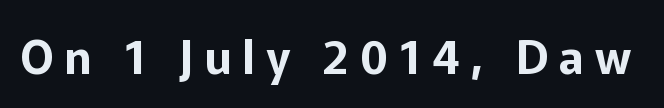
Compared with typical body copy, the letter spacing here is much looser. The face used here is proportionally spaced, like ordinary book or web type. Style check: upright. In terms of letterform style, serifs are entirely absent. Has an underline been added? It has not.
